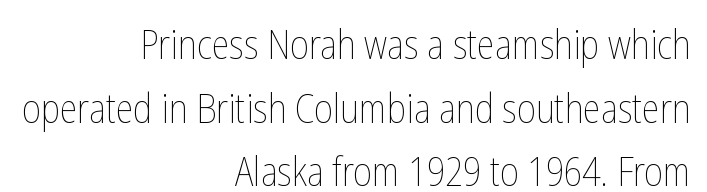
Q: Is the text bold? A: No.
Q: Is the text italic (slanted)? A: No, it is upright.
Q: Is the text underlined? A: No.
Q: How is the paragraph aligned? A: Right-aligned.
Q: Is the spacing between letters normal or unusually wide? A: Normal.
Q: Is the spacing between lines tight, normal or loose? A: Normal.
Q: Width (condensed, normal, or wide)? A: Condensed.
Q: Stroke contrast? A: Low.
Q: x-height? A: Medium.
Q: Monospaced? A: No.
